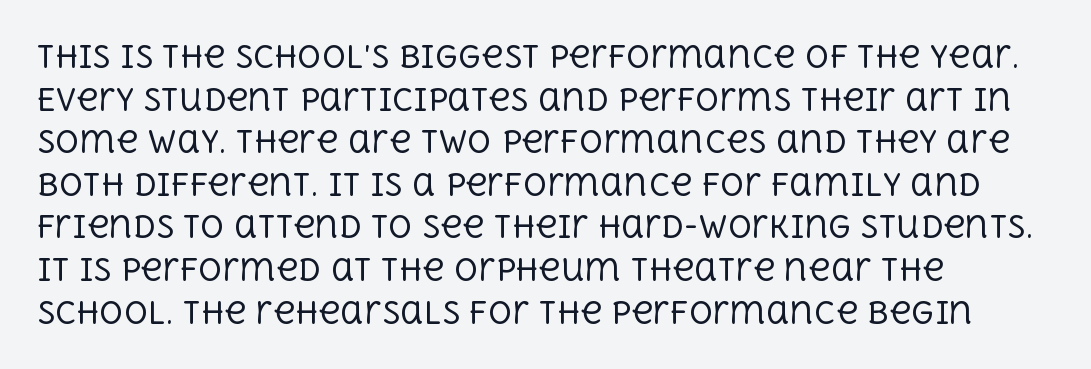
The image shows 30 px regular-weight serif type, upright; set left-aligned, normal line spacing (1.42x), normal letter spacing, not underlined; a large x-height.
